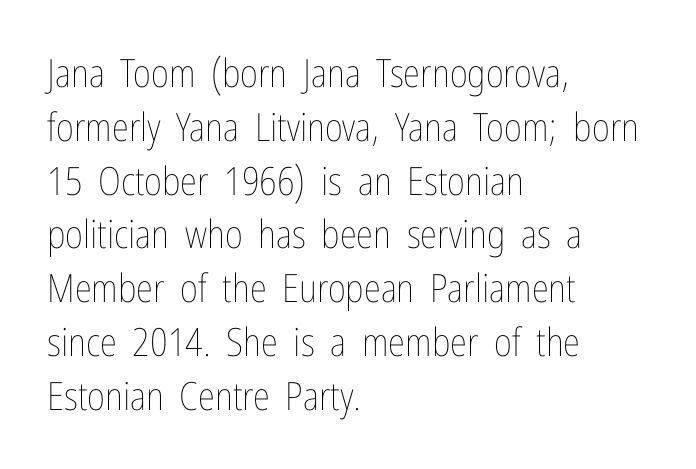
The image shows 39 px thin, condensed type, upright; set left-aligned, normal line spacing (1.38x), normal letter spacing, not underlined; low stroke contrast and a medium x-height.
